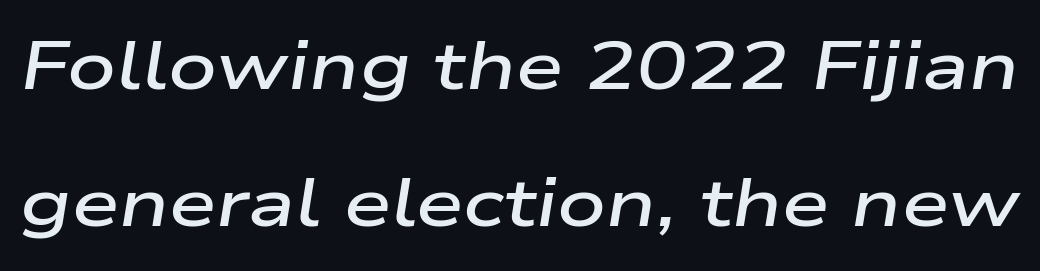
Every letter is mildly thick-stroked: semibold rather than bold. Honestly, the letter spacing is just normal — you wouldn't notice it. The foot of each line stays bare and open. Observe the lean: these are italic letterforms. The passage shown stacks its lines with a broad gap.
